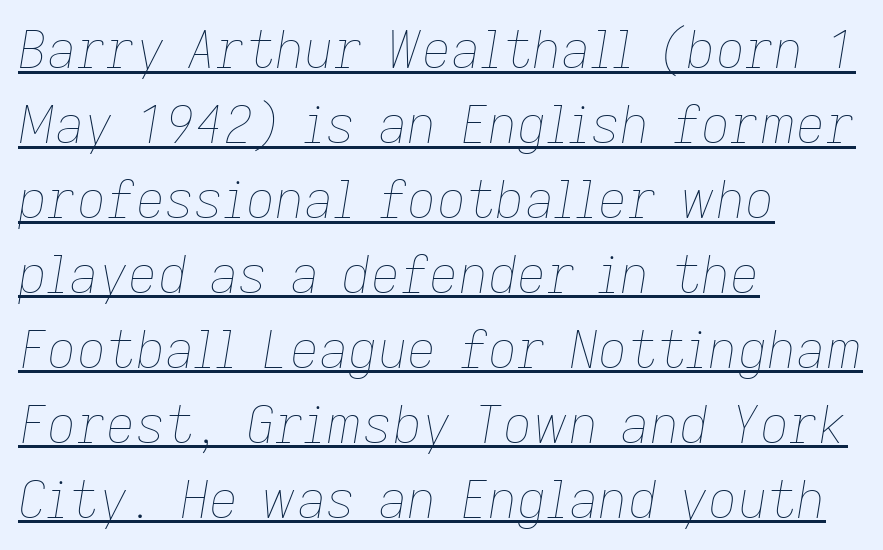
The image shows 51 px thin type, italic (leaning right); set left-aligned, normal line spacing (1.47x), normal letter spacing, underlined; low stroke contrast and a medium x-height.
